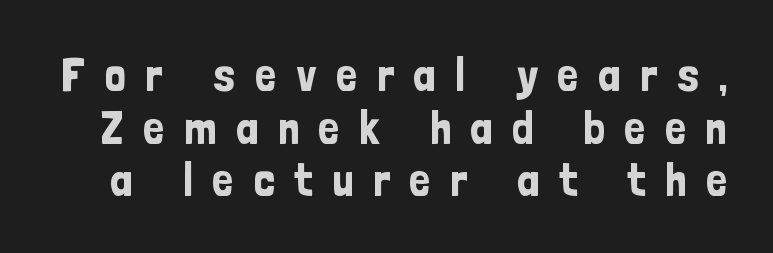
The image shows 47 px condensed sans-serif type, upright; set tight line spacing (1.12x), unusually wide letter spacing (+0.41 em), not underlined; low stroke contrast and a medium x-height.
